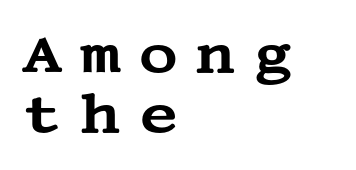
Q: Is the text italic (slanted)? A: No, it is upright.
Q: Is the typeface a serif or a sans-serif typeface? A: Serif.
Q: Is the text underlined? A: No.
Q: How is the paragraph aligned? A: Left-aligned.
Q: Is the spacing between letters normal or unusually wide? A: Unusually wide.
Q: Is the spacing between lines tight, normal or loose? A: Tight.
Q: Width (condensed, normal, or wide)? A: Wide.
Q: Stroke contrast? A: Medium.
Q: x-height? A: Large.
